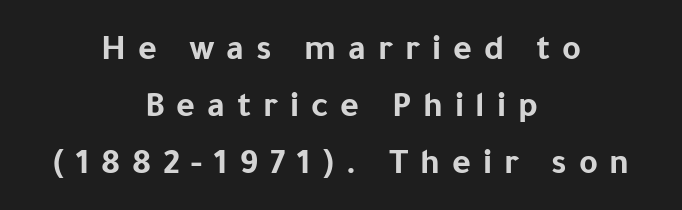
On the weight axis this lands at bold, roughly 700. Underlining? Definitely not there. Spacing between characters has been opened up far beyond the box default. Reading down the column, the eye jumps a familiar distance to each next line.
